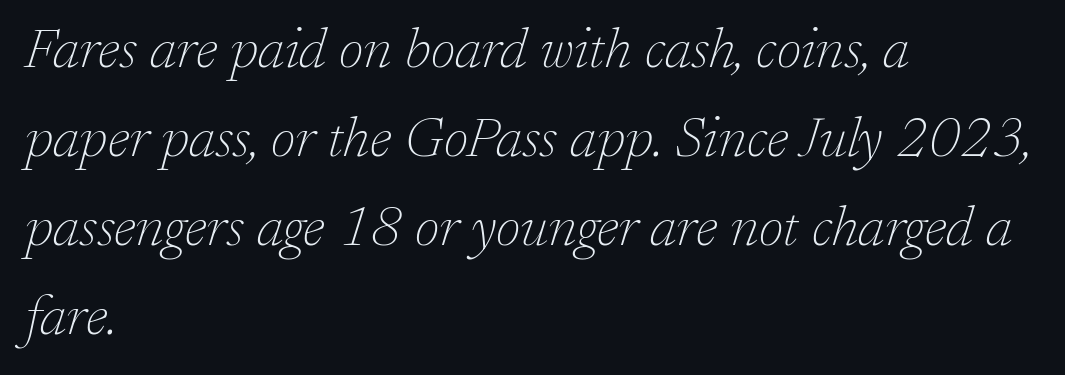
A serif font was chosen for this passage. The face looks like a standard text weight, possibly lighter. Notice how the passage keeps a crisp vertical edge on the left only. Think of a printed novel: that variable character pitch is what you see here.
